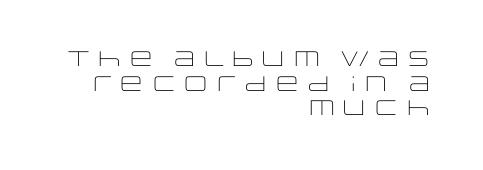
Q: Is the text bold? A: No.
Q: Is the text italic (slanted)? A: No, it is upright.
Q: Is the text underlined? A: No.
Q: How is the paragraph aligned? A: Right-aligned.
Q: Is the spacing between letters normal or unusually wide? A: Normal.
